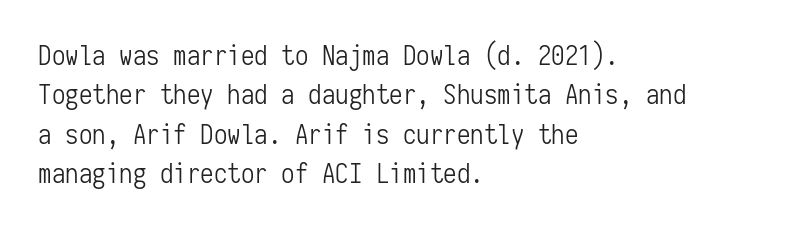
The image shows 27 px text type, upright; set left-aligned, normal line spacing (1.46x), normal letter spacing, not underlined.
